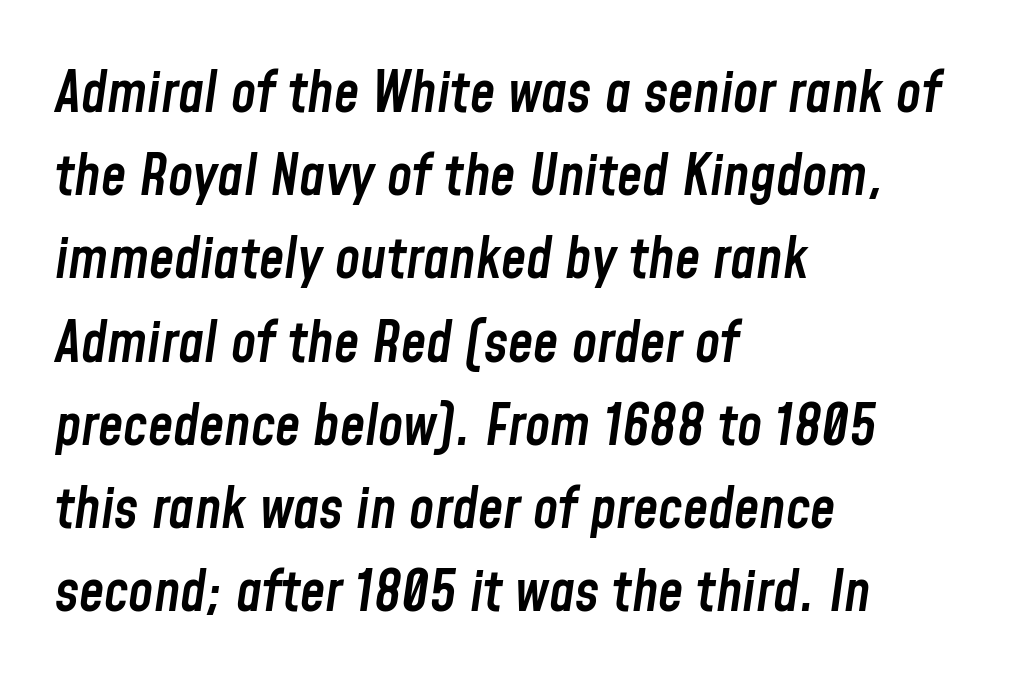
Q: Is the text bold? A: Semi-bold.
Q: Is the text italic (slanted)? A: Yes, it leans right by about 8 degrees.
Q: Is the text underlined? A: No.
Q: How is the paragraph aligned? A: Left-aligned.
Q: Is the spacing between letters normal or unusually wide? A: Normal.
Q: Is the spacing between lines tight, normal or loose? A: Normal.
Q: Width (condensed, normal, or wide)? A: Condensed.
Q: Stroke contrast? A: Low.
Q: x-height? A: Medium.
Q: Monospaced? A: No.
